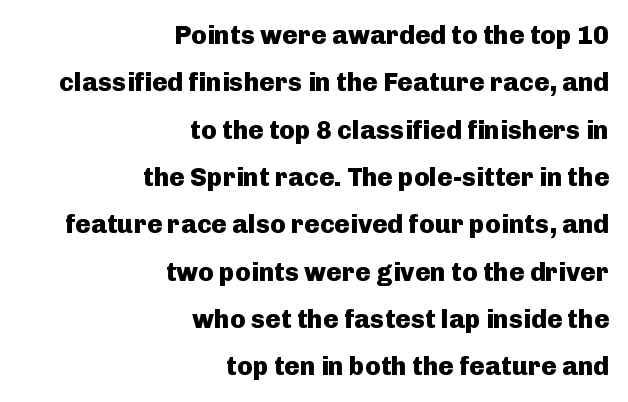
The image shows 26 px bold type, upright; set right-aligned, line spacing 1.82x, normal letter spacing, not underlined.
